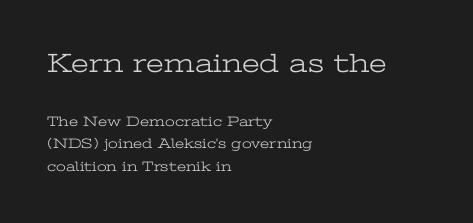
Q: Is the text bold? A: No.
Q: Is the text italic (slanted)? A: No, it is upright.
Q: Is the text underlined? A: No.
Q: How is the paragraph aligned? A: Left-aligned.
Q: Is the spacing between letters normal or unusually wide? A: Normal.
Q: Is the spacing between lines tight, normal or loose? A: Normal.
Q: Which block of text is set in a larger size, the first (top) or the second (bottom)? A: The first (top) one.
